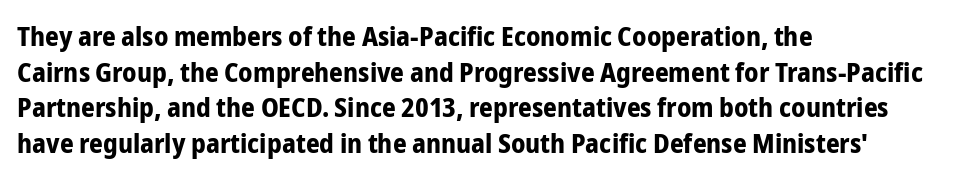
Q: Is the text bold? A: Yes.
Q: Is the text italic (slanted)? A: No, it is upright.
Q: Is the text underlined? A: No.
Q: How is the paragraph aligned? A: Left-aligned.
Q: Is the spacing between letters normal or unusually wide? A: Normal.
Q: Is the spacing between lines tight, normal or loose? A: Normal.
